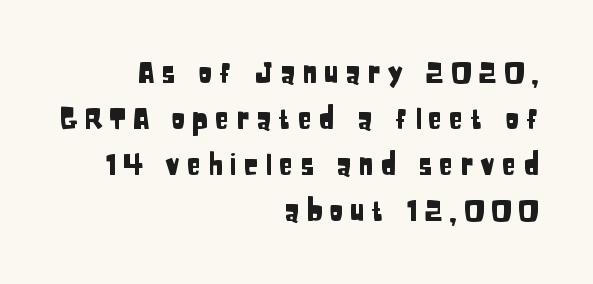
Honestly, there is no underline to notice here at all. Each letter keeps its own natural width here, so spacing adapts to shape. Line spacing here is normal. The passage shown has open, widely tracked lettering throughout. A roman cut, with each character standing at attention. In CSS terms this would be text-align: right.
